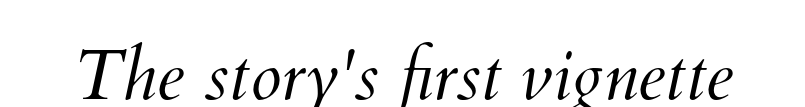
Rule under the text: the space is simply empty. Unbolded letterforms with no extra heft. Standard letterfit; no display-style spreading of the glyphs. This sample has the flowing, uneven cadence of proportional lettering.
